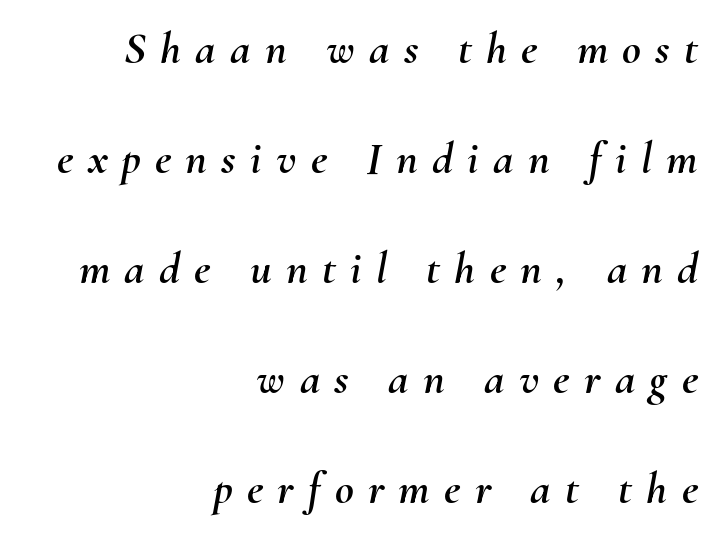
{"italic": "yes", "lean": "right", "slant_degrees": 10, "width": "normal", "stroke_contrast": "medium", "x_height": "small", "monospaced": "no", "underline": "no", "align": "right", "line_spacing": "loose", "line_spacing_ratio": 2.39, "letter_spacing": "wide", "letter_spacing_em": 0.31, "glyph_px": 46}
